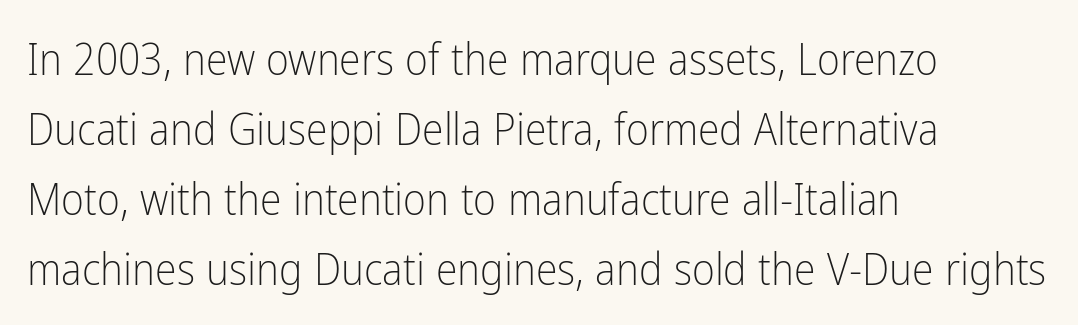
{"serif": "no", "italic": "no", "bold": "no", "weight": "light", "width": "condensed", "stroke_contrast": "low", "x_height": "medium", "monospaced": "no", "underline": "no", "align": "left", "line_spacing": "normal", "line_spacing_ratio": 1.59, "letter_spacing": "normal", "letter_spacing_em": 0.0, "glyph_px": 44}
